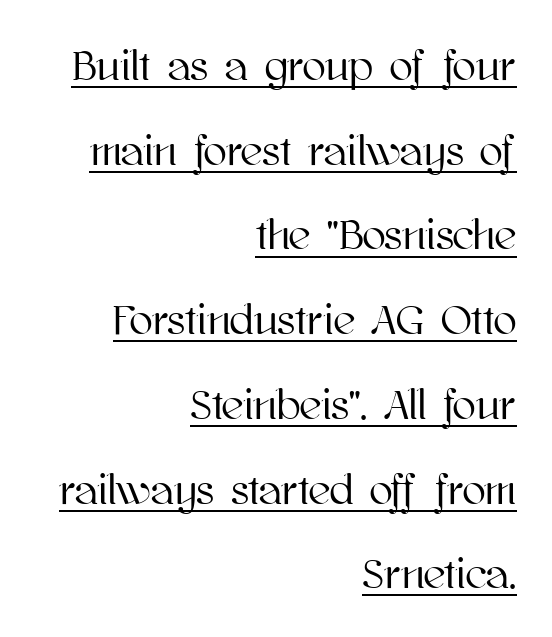
{"italic": "no", "width": "normal", "stroke_contrast": "high", "x_height": "medium", "monospaced": "no", "underline": "yes", "align": "right", "line_spacing": "loose", "line_spacing_ratio": 1.97, "letter_spacing": "normal", "letter_spacing_em": 0.0, "glyph_px": 43}
